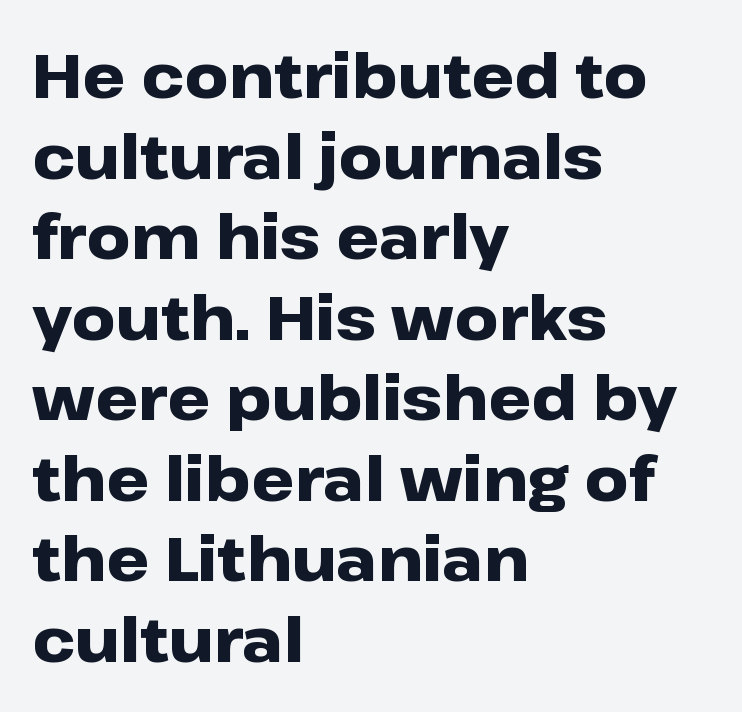
The image shows 61 px heavy, wide sans-serif type, upright; set left-aligned, normal line spacing (1.32x), normal letter spacing, not underlined; low stroke contrast and a medium x-height.
